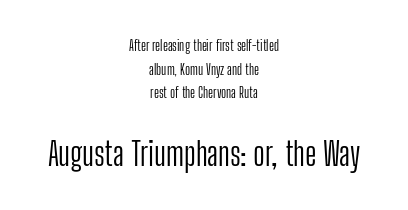
{"serif": "no", "italic": "no", "bold": "no", "weight": "light", "width": "condensed", "stroke_contrast": "low", "x_height": "medium", "monospaced": "no", "underline": "no", "align": "center", "line_spacing": "normal", "line_spacing_ratio": 1.69, "letter_spacing": "normal", "letter_spacing_em": 0.0, "larger_block": "second", "size_ratio": 2.29, "glyph_px": 32}
